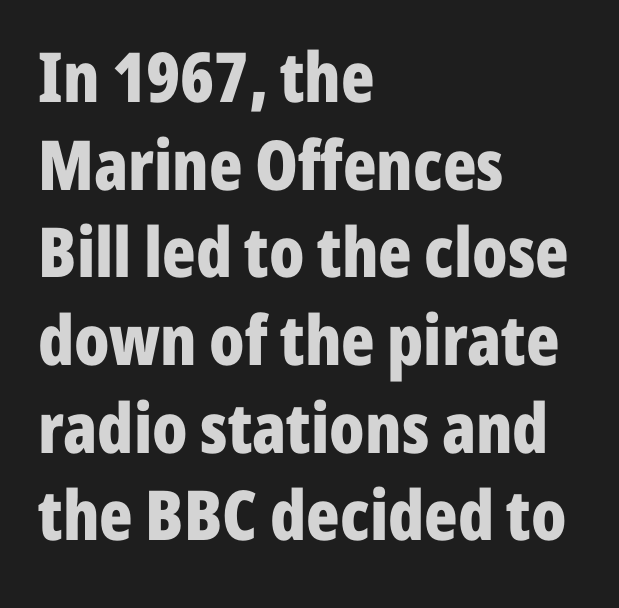
{"serif": "no", "italic": "no", "bold": "yes", "weight": "bold", "width": "condensed", "stroke_contrast": "low", "x_height": "medium", "monospaced": "no", "underline": "no", "align": "left", "line_spacing": "normal", "line_spacing_ratio": 1.27, "letter_spacing": "normal", "letter_spacing_em": 0.0, "glyph_px": 69}
